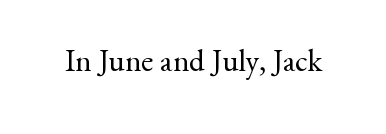
Yep, those are serifs on the letters. Character widths vary here, with narrow letters taking less room than wide ones. The rendering keeps characters at their native spacing. Upright lettering throughout.
